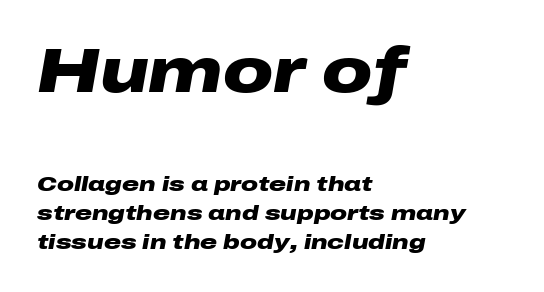
Q: Is the text bold? A: Yes.
Q: Is the text italic (slanted)? A: Yes, it leans right by about 10 degrees.
Q: Is the text underlined? A: No.
Q: How is the paragraph aligned? A: Left-aligned.
Q: Is the spacing between letters normal or unusually wide? A: Normal.
Q: Is the spacing between lines tight, normal or loose? A: Normal.
Q: Which block of text is set in a larger size, the first (top) or the second (bottom)? A: The first (top) one.
Q: Width (condensed, normal, or wide)? A: Wide.
Q: Stroke contrast? A: Low.
Q: x-height? A: Medium.
Q: Monospaced? A: No.
